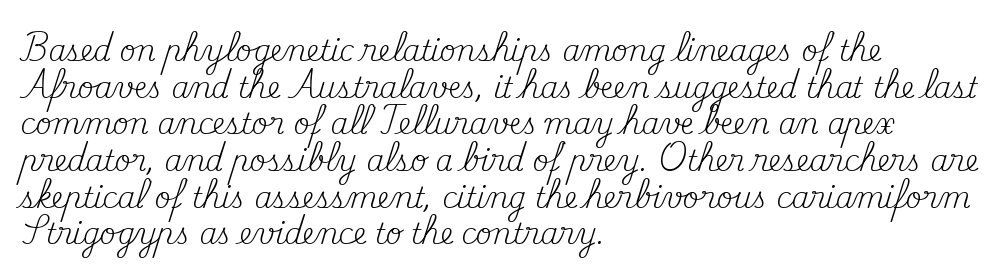
Q: Is the text bold? A: No.
Q: Is the text italic (slanted)? A: Yes.
Q: Is the typeface a serif or a sans-serif typeface? A: Serif.
Q: Is the text underlined? A: No.
Q: How is the paragraph aligned? A: Left-aligned.
Q: Is the spacing between letters normal or unusually wide? A: Normal.
Q: Is the spacing between lines tight, normal or loose? A: Normal.
Q: Width (condensed, normal, or wide)? A: Normal.
Q: Stroke contrast? A: Medium.
Q: x-height? A: Small.
Q: Monospaced? A: No.
